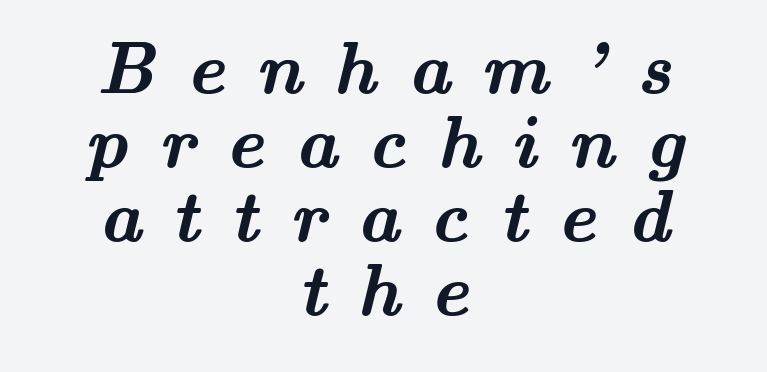
{"serif": "yes", "bold": "yes", "weight": "semibold", "width": "wide", "stroke_contrast": "medium", "x_height": "small", "monospaced": "no", "underline": "no", "align": "center", "line_spacing": "tight", "line_spacing_ratio": 1.03, "letter_spacing": "wide", "letter_spacing_em": 0.43, "glyph_px": 72}
